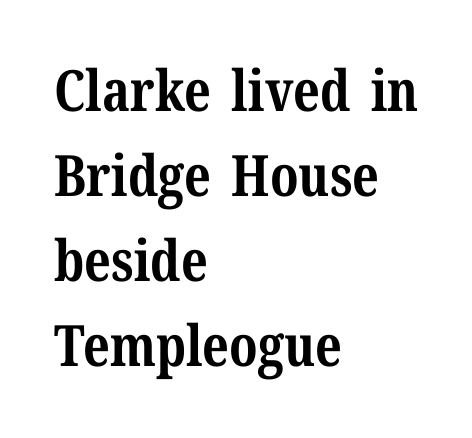
The image shows 57 px bold serif type, upright; set left-aligned, normal line spacing (1.49x), normal letter spacing, not underlined; medium stroke contrast and a medium x-height.
